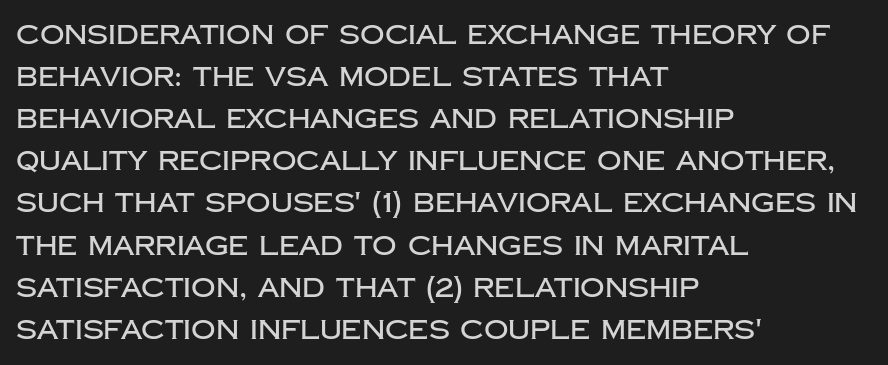
{"italic": "no", "underline": "no", "align": "left", "line_spacing": "normal", "line_spacing_ratio": 1.56, "letter_spacing": "normal", "letter_spacing_em": 0.0, "glyph_px": 27}
